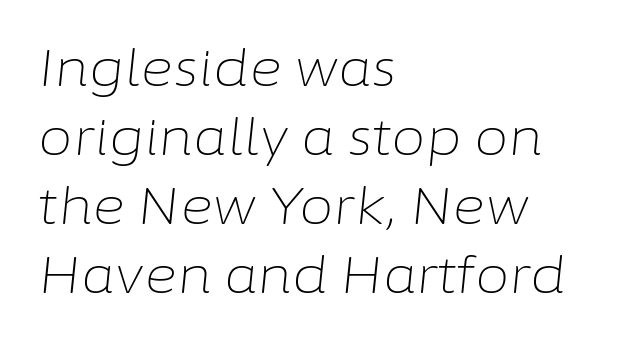
The image shows 50 px light type, italic (leaning right); set left-aligned, normal line spacing (1.38x), normal letter spacing, not underlined; low stroke contrast and a medium x-height.
